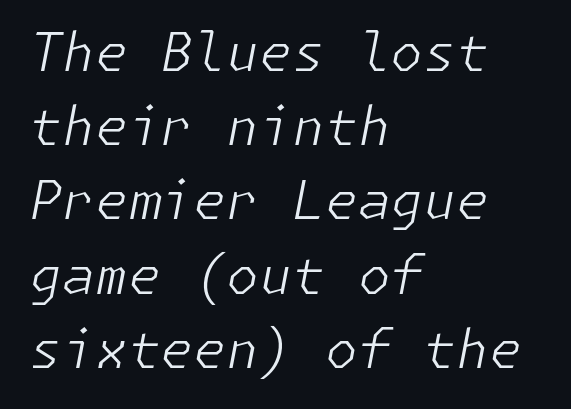
Q: Is the text bold? A: No.
Q: Is the text italic (slanted)? A: Yes, it leans right by about 11 degrees.
Q: Is the text underlined? A: No.
Q: How is the paragraph aligned? A: Left-aligned.
Q: Is the spacing between letters normal or unusually wide? A: Normal.
Q: Is the spacing between lines tight, normal or loose? A: Normal.
Q: Width (condensed, normal, or wide)? A: Normal.
Q: Stroke contrast? A: Low.
Q: x-height? A: Medium.
